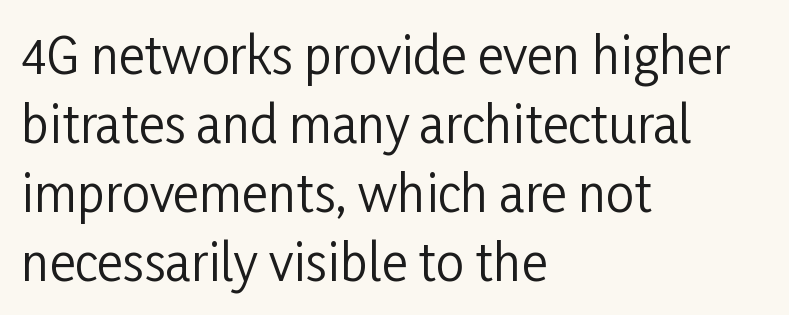
Proportional: the letters do not fall into vertical columns. This sample uses an upright cut, with every glyph sitting square on the baseline. Stroke terminals: plain, sans-serif. Stroke mass is kept to a normal reading level or below. Glyph-to-glyph distance matches everyday printed text.
